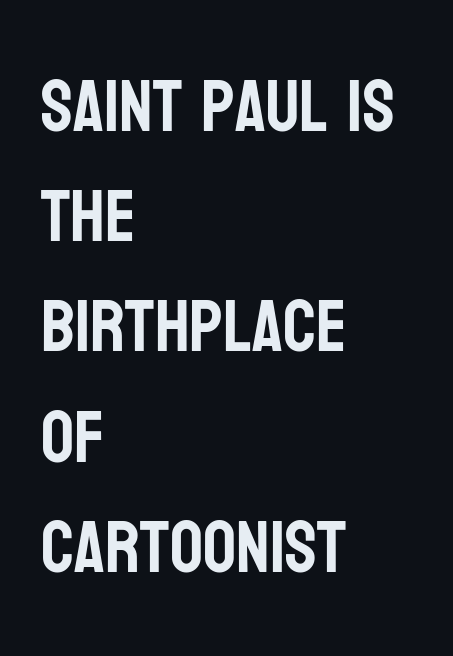
Upright lettering throughout. Does the leading feel generous? No, just average. Casual observation: everything's shoved over to the left. Here the glyphs are tracked normally, forming tight word shapes. Looks like regular typesetting: each glyph gets only the width it needs. The characters display no serif detailing; their extremities are plain.
